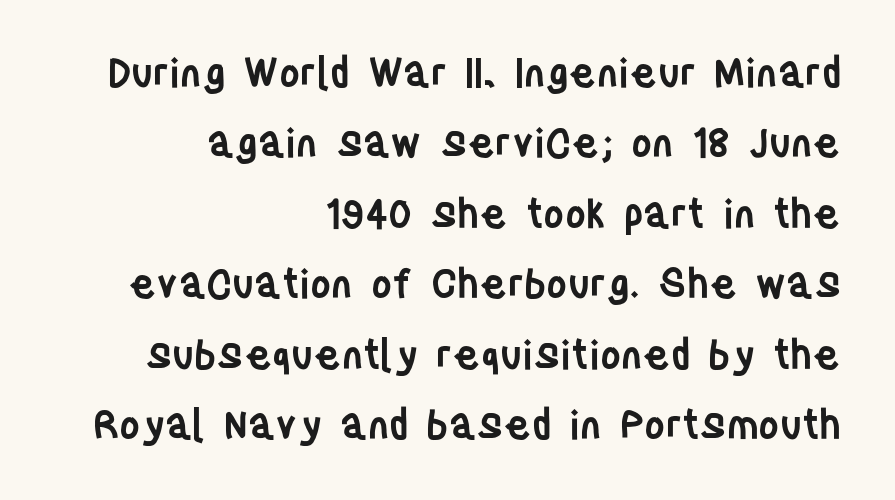
{"serif": "no", "italic": "no", "bold": "semi", "weight": "semibold", "width": "condensed", "stroke_contrast": "low", "x_height": "large", "monospaced": "no", "underline": "no", "align": "right", "line_spacing_ratio": 1.76, "letter_spacing": "normal", "letter_spacing_em": 0.0, "glyph_px": 40}
